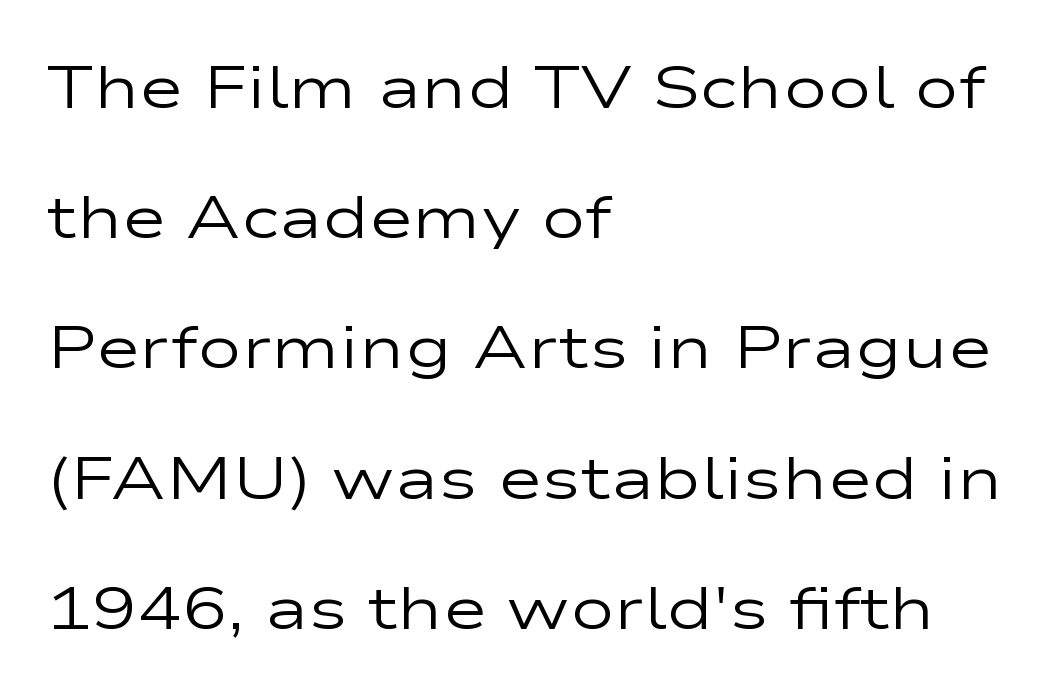
The weight would be labelled regular, book, light, or lighter still. Only glyphs here, with clear space below each row. To sum up the face: it is a sans, with no serifs. Looks like regular typesetting: each glyph gets only the width it needs. Casual observation: everything's shoved over to the left.
